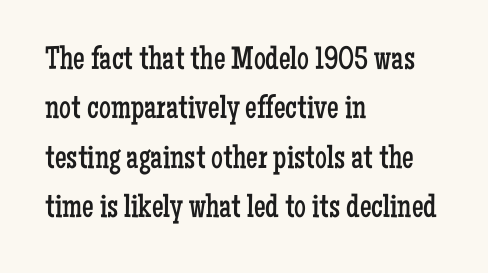
Q: Is the text bold? A: No.
Q: Is the text italic (slanted)? A: No, it is upright.
Q: Is the typeface a serif or a sans-serif typeface? A: Serif.
Q: Is the text underlined? A: No.
Q: How is the paragraph aligned? A: Left-aligned.
Q: Is the spacing between letters normal or unusually wide? A: Normal.
Q: Is the spacing between lines tight, normal or loose? A: Normal.
Q: Width (condensed, normal, or wide)? A: Condensed.
Q: Stroke contrast? A: Low.
Q: x-height? A: Medium.
Q: Monospaced? A: No.
